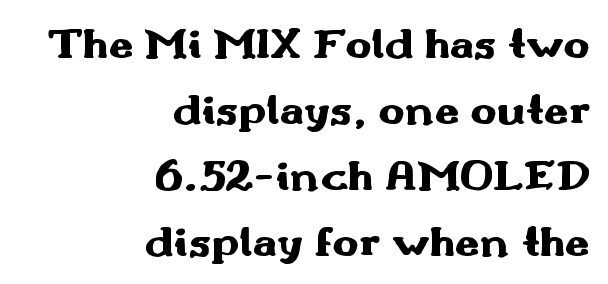
Q: Is the text bold? A: Yes.
Q: Is the text italic (slanted)? A: No, it is upright.
Q: Is the typeface a serif or a sans-serif typeface? A: Sans-serif.
Q: Is the text underlined? A: No.
Q: How is the paragraph aligned? A: Right-aligned.
Q: Is the spacing between letters normal or unusually wide? A: Normal.
Q: Is the spacing between lines tight, normal or loose? A: Normal.
Q: Width (condensed, normal, or wide)? A: Wide.
Q: Stroke contrast? A: Medium.
Q: x-height? A: Small.
Q: Monospaced? A: No.
